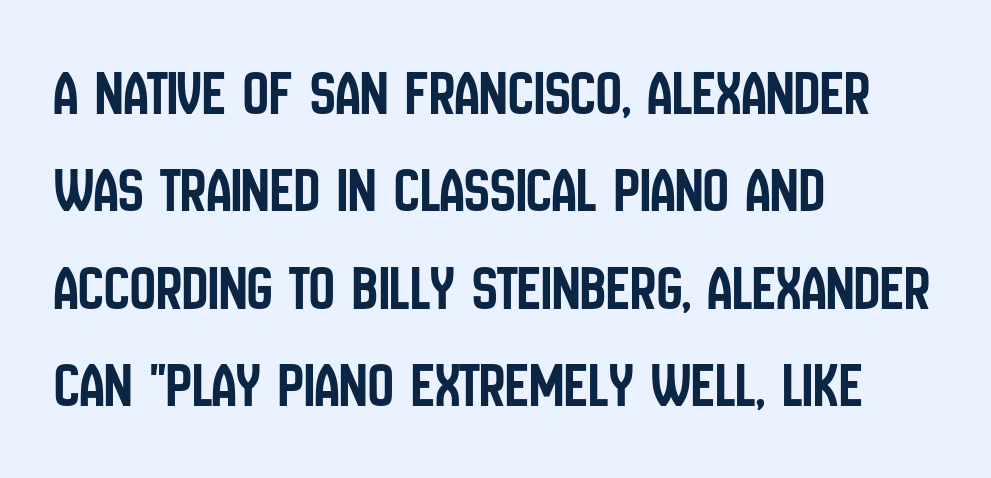
The image shows 64 px condensed sans-serif type, upright; set left-aligned, normal line spacing (1.52x), normal letter spacing, not underlined; low stroke contrast and a large x-height.
